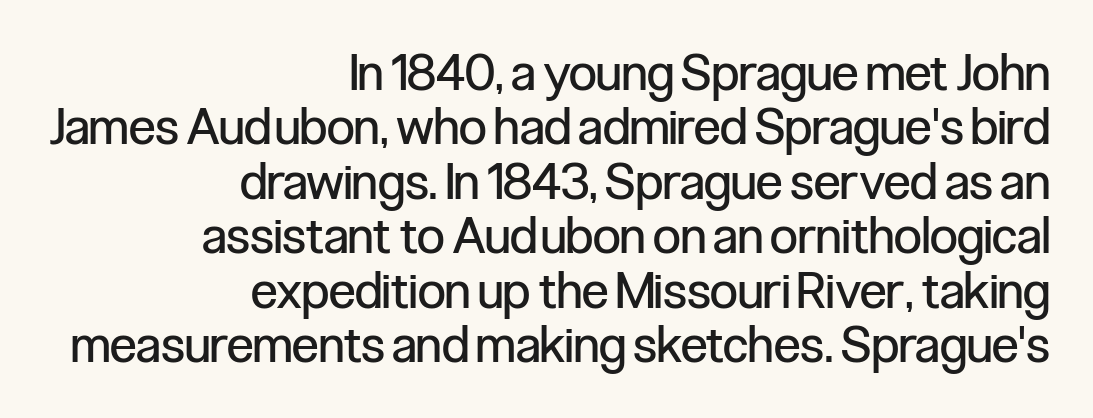
Stems and bowls with no extra thickness — not bold. A clean baseline with only descenders dipping below it. Ordinary non-slanted type is in use. Each new line begins almost immediately beneath the previous one. Spacing verdict: proportional, widths tailored to each character.
